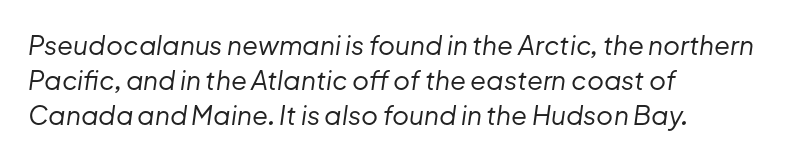
Q: Is the text bold? A: No.
Q: Is the text italic (slanted)? A: Yes, it leans right by about 8 degrees.
Q: Is the text underlined? A: No.
Q: How is the paragraph aligned? A: Left-aligned.
Q: Is the spacing between letters normal or unusually wide? A: Normal.
Q: Is the spacing between lines tight, normal or loose? A: Normal.
